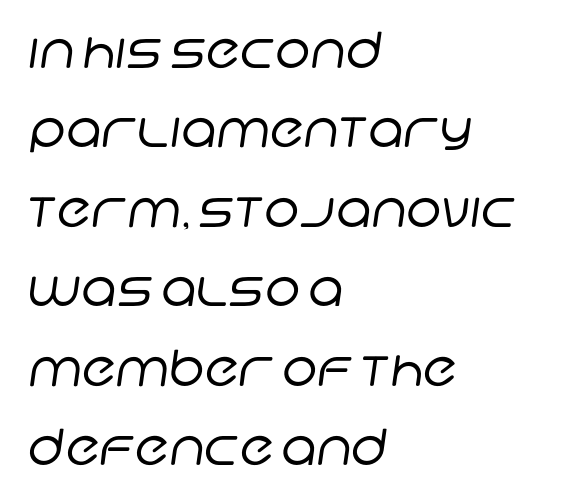
Q: Is the text bold? A: No.
Q: Is the typeface a serif or a sans-serif typeface? A: Sans-serif.
Q: Is the text underlined? A: No.
Q: How is the paragraph aligned? A: Left-aligned.
Q: Is the spacing between letters normal or unusually wide? A: Normal.
Q: Is the spacing between lines tight, normal or loose? A: Normal.
Q: Width (condensed, normal, or wide)? A: Normal.
Q: Stroke contrast? A: Low.
Q: x-height? A: Large.
Q: Monospaced? A: No.
